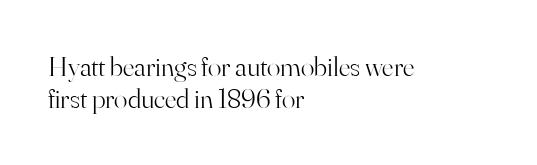
The face used here is seriffed, in the tradition of book romans. This reads as an unemphasized weight, regular at the heaviest. The horizontal fit of the characters is conventional and even. If you measured baseline to baseline, you'd find a short distance. Proportional: the letters do not fall into vertical columns. Characters remain perfectly vertical along every line.
